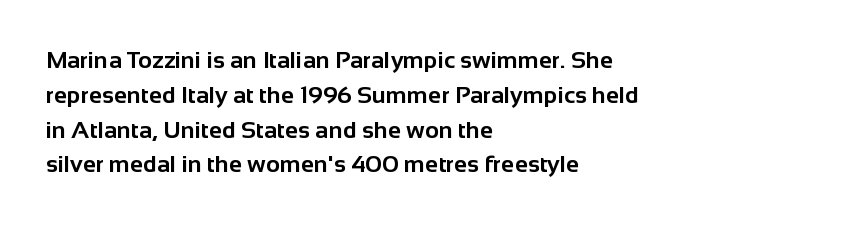
Q: Is the text bold? A: Yes.
Q: Is the text italic (slanted)? A: No, it is upright.
Q: Is the text underlined? A: No.
Q: How is the paragraph aligned? A: Left-aligned.
Q: Is the spacing between letters normal or unusually wide? A: Normal.
Q: Is the spacing between lines tight, normal or loose? A: Normal.
